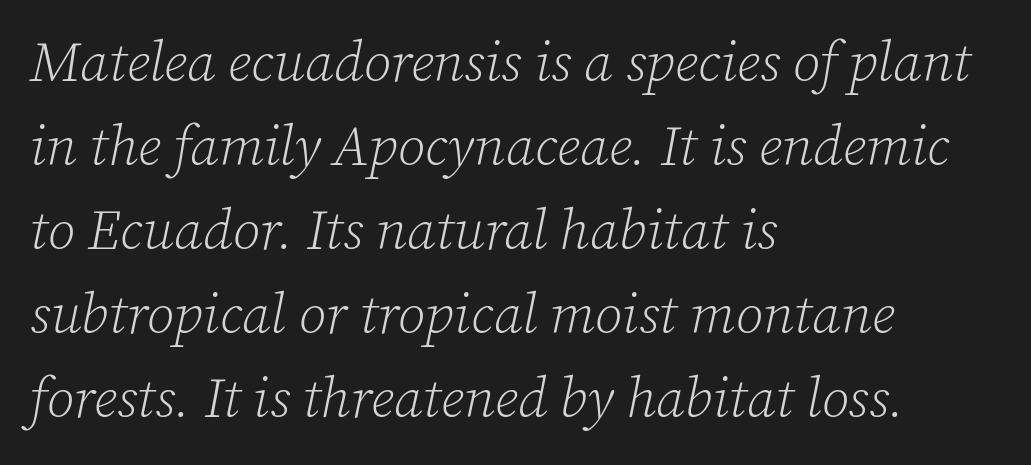
Q: Is the text bold? A: No.
Q: Is the text italic (slanted)? A: Yes, it leans right by about 12 degrees.
Q: Is the typeface a serif or a sans-serif typeface? A: Serif.
Q: Is the text underlined? A: No.
Q: How is the paragraph aligned? A: Left-aligned.
Q: Is the spacing between letters normal or unusually wide? A: Normal.
Q: Is the spacing between lines tight, normal or loose? A: Normal.
Q: Width (condensed, normal, or wide)? A: Normal.
Q: Stroke contrast? A: Low.
Q: x-height? A: Medium.
Q: Monospaced? A: No.
